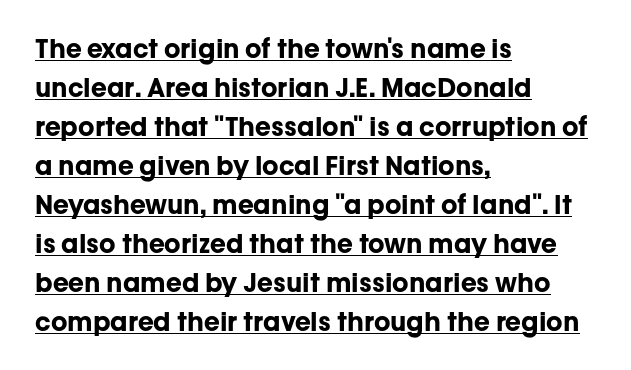
The rendering keeps characters at their native spacing. Italic? Not at all — the glyphs are vertical. Emphasis is given by a line drawn under the lettering. Rows of type keep a routine distance in the vertical direction. Casual observation: everything's shoved over to the left.
